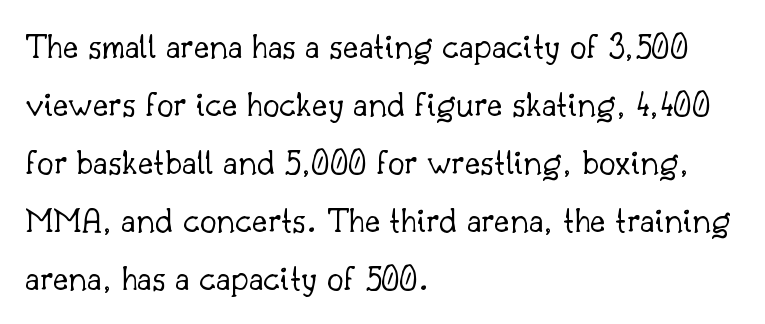
Is this a heavy cut? Hardly; it is regular or lighter. This is the regular roman posture of the typeface. Check under the words: just untouched page. Note the varied advance widths — an 'i' is clearly narrower than an 'm'. Look at the tracking — it's just the regular setting, nothing added.
